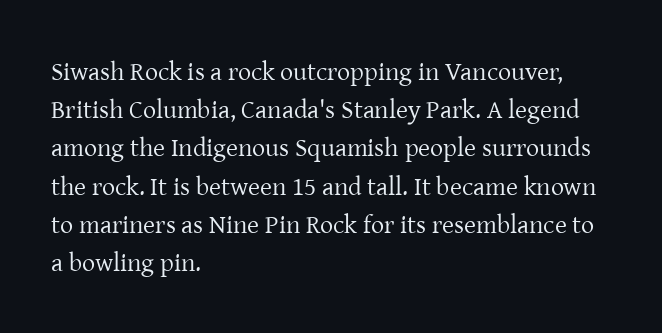
The image shows 26 px text type, upright; set left-aligned, normal line spacing (1.47x), normal letter spacing, not underlined.
